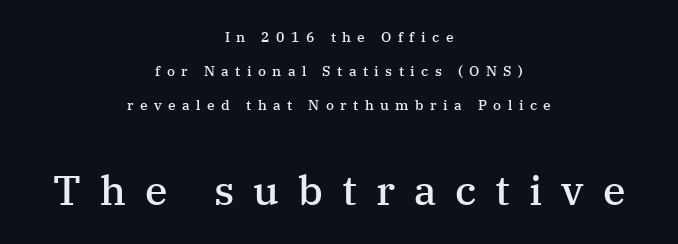
This rendering widens character spacing well past its baseline value. A student would call this center alignment; a typographer would say set centered. Unmarked baselines from the first word to the last. The designer gave the closing block more size than the opening block.
